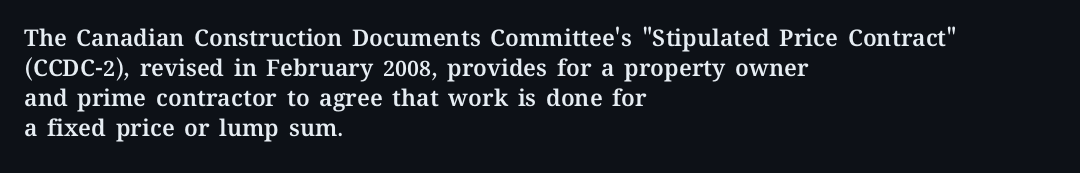
Q: Is the text italic (slanted)? A: No, it is upright.
Q: Is the text underlined? A: No.
Q: How is the paragraph aligned? A: Left-aligned.
Q: Is the spacing between letters normal or unusually wide? A: Normal.
Q: Is the spacing between lines tight, normal or loose? A: Normal.
